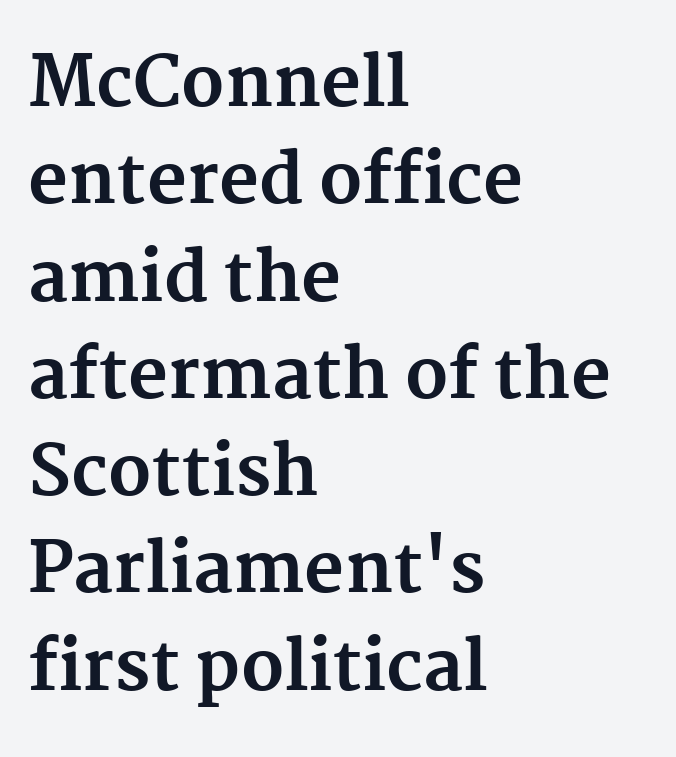
{"serif": "yes", "italic": "no", "bold": "yes", "weight": "bold", "width": "normal", "stroke_contrast": "medium", "x_height": "medium", "monospaced": "no", "underline": "no", "align": "left", "line_spacing": "normal", "line_spacing_ratio": 1.41, "letter_spacing": "normal", "letter_spacing_em": 0.0, "glyph_px": 69}
